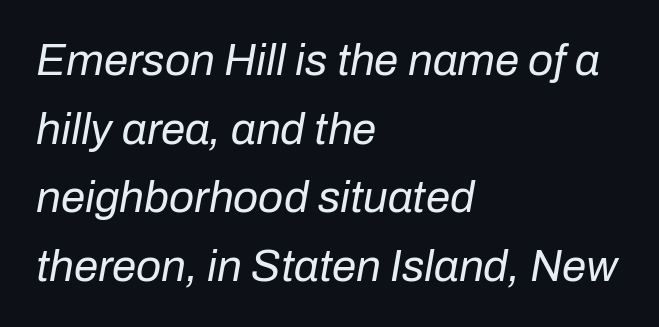
Where is the straight margin? On the left. The line texture is even and compact thanks to regular tracking. Compared with typical paragraphs, the rows here are spaced about the same. The face used here is proportionally spaced, like ordinary book or web type. Is the type heavy? It reads as light-to-regular instead. Descenders are the only things crossing below the line.
